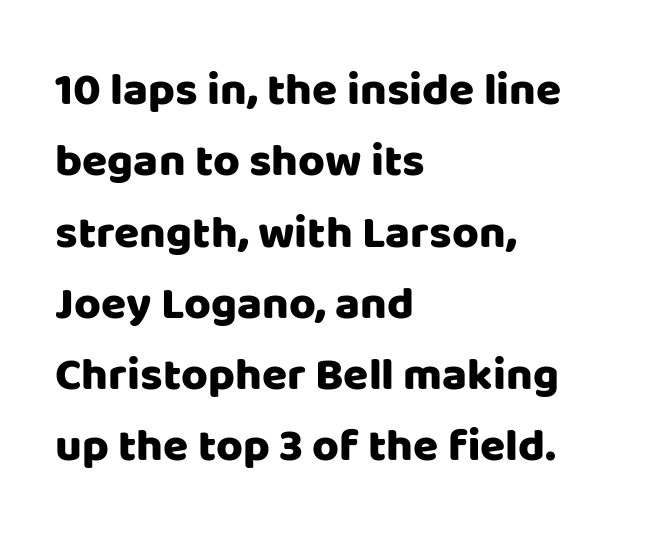
{"serif": "no", "italic": "no", "width": "normal", "stroke_contrast": "low", "x_height": "large", "monospaced": "no", "underline": "no", "align": "left", "line_spacing": "normal", "line_spacing_ratio": 1.55, "letter_spacing": "normal", "letter_spacing_em": 0.0, "glyph_px": 46}
